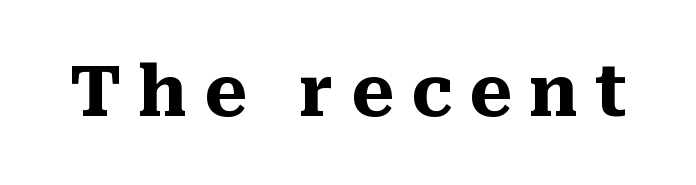
Every stem runs plumb, perpendicular to the baseline. These lines have a slow, spaced-out rhythm from letter to letter. The foot of each line stays bare and open. Proportional: the letters do not fall into vertical columns. The designer went with a serif here, giving each stem small feet. This is heavy type, rendered in bold.
